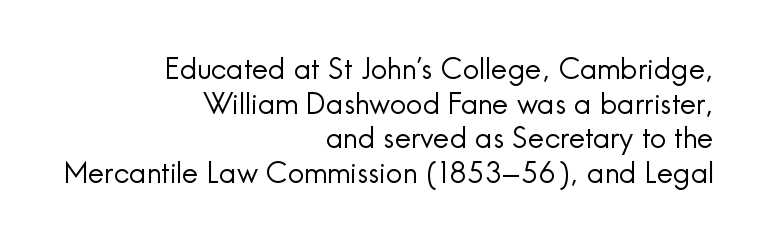
Does the lettering tilt? It doesn't — this is upright. Look at the tracking — it's just the regular setting, nothing added. The font family rendered here belongs to the sans-serif group. The typeface has the unassuming heft of standard copy or less. Check the space under the baseline: it is left empty. Horizontal alignment here is rightward, an uncommon choice for prose.
